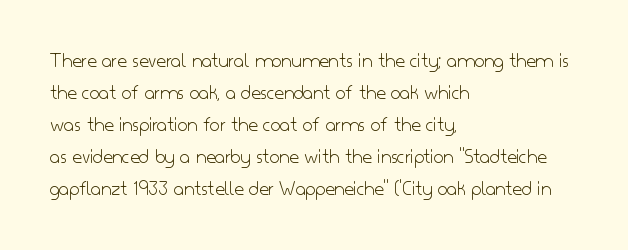
{"italic": "no", "bold": "no", "underline": "no", "align": "left", "line_spacing": "normal", "line_spacing_ratio": 1.52, "letter_spacing": "normal", "letter_spacing_em": 0.0, "glyph_px": 21}
